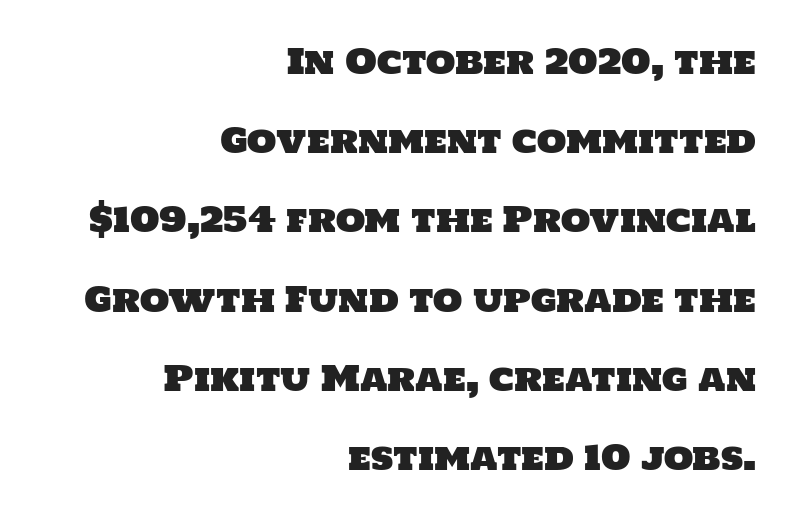
{"serif": "no", "width": "normal", "stroke_contrast": "low", "x_height": "large", "monospaced": "no", "underline": "no", "align": "right", "line_spacing": "loose", "line_spacing_ratio": 2.33, "letter_spacing": "normal", "letter_spacing_em": 0.0, "glyph_px": 34}
